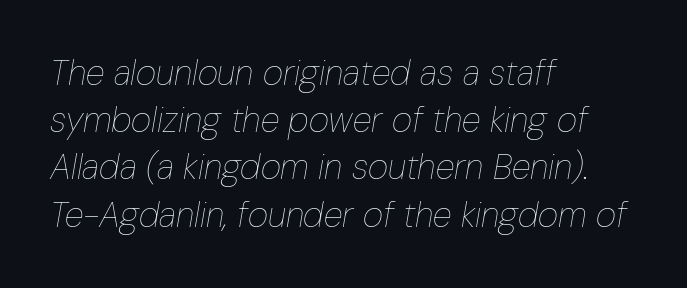
{"italic": "yes", "lean": "right", "slant_degrees": 10, "bold": "no", "weight": "thin", "width": "condensed", "stroke_contrast": "low", "x_height": "medium", "monospaced": "no", "underline": "no", "align": "left", "line_spacing": "normal", "line_spacing_ratio": 1.35, "letter_spacing": "normal", "letter_spacing_em": 0.0, "glyph_px": 35}
